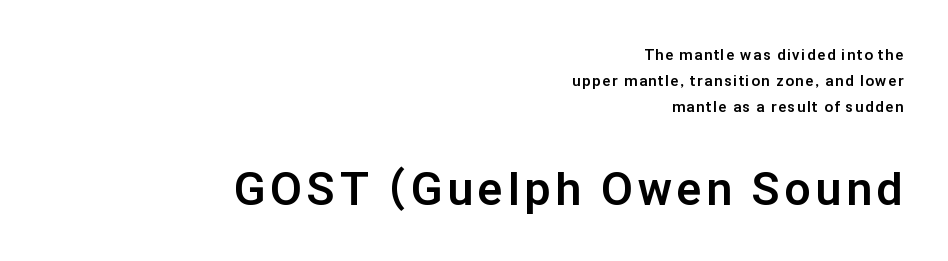
Beneath every word, the page is bare. Typographically, this falls in the sans-serif category. In terms of weight, the rendering is a true, heavy bold. The specimen reads as upright at a glance.
